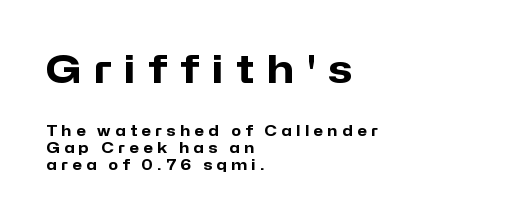
{"serif": "no", "italic": "no", "bold": "yes", "weight": "heavy", "width": "normal", "stroke_contrast": "low", "x_height": "medium", "monospaced": "no", "underline": "no", "align": "left", "line_spacing_ratio": 1.2, "letter_spacing": "wide", "letter_spacing_em": 0.33, "larger_block": "first", "size_ratio": 2.71, "glyph_px": 38}
